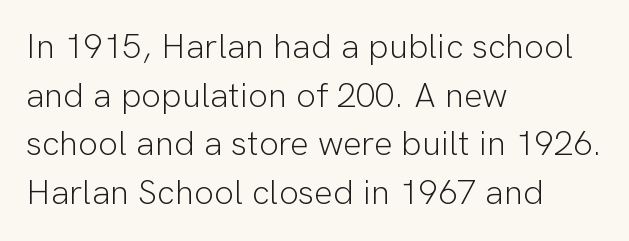
Underlining? Definitely not there. Does the type have serifs? No, each stem ends abruptly. The letters stand upright; this is a roman face. The letters advance in unequal steps, a hallmark of proportional type. The line texture is even and compact thanks to regular tracking. Is the stroke heavy? The answer is a plain regular-or-lighter.
